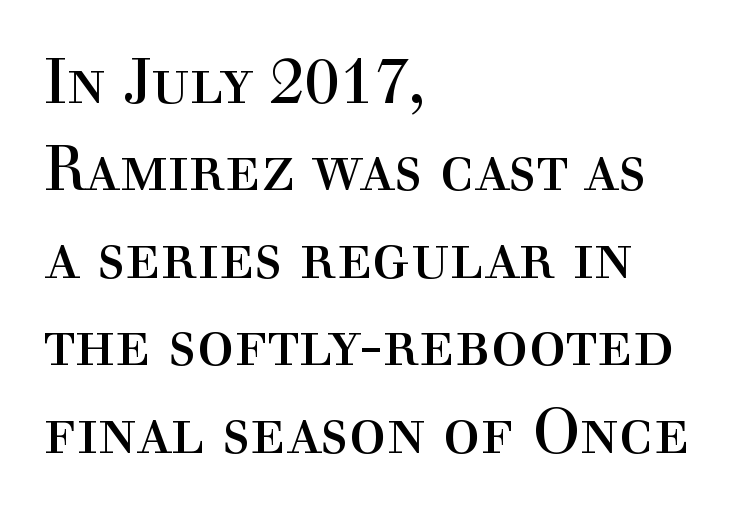
Q: Is the text bold? A: No.
Q: Is the text italic (slanted)? A: No, it is upright.
Q: Is the typeface a serif or a sans-serif typeface? A: Serif.
Q: Is the text underlined? A: No.
Q: How is the paragraph aligned? A: Left-aligned.
Q: Is the spacing between letters normal or unusually wide? A: Normal.
Q: Is the spacing between lines tight, normal or loose? A: Normal.
Q: Width (condensed, normal, or wide)? A: Normal.
Q: x-height? A: Medium.
Q: Monospaced? A: No.
